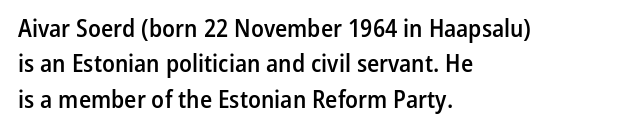
Q: Is the text bold? A: Semi-bold.
Q: Is the text italic (slanted)? A: No, it is upright.
Q: Is the text underlined? A: No.
Q: How is the paragraph aligned? A: Left-aligned.
Q: Is the spacing between letters normal or unusually wide? A: Normal.
Q: Is the spacing between lines tight, normal or loose? A: Normal.
